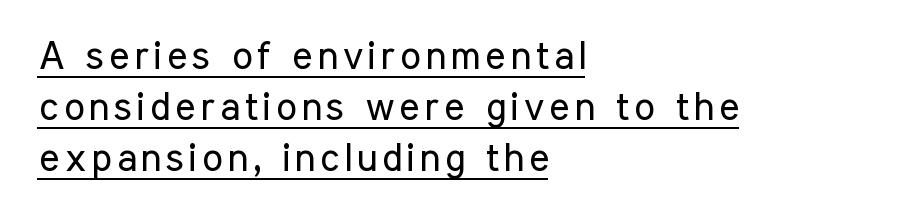
The letters stand upright; this is a roman face. This sample carries an underscore along the baseline area. The rag falls on the right side of this text block. Check where the strokes stop: nothing finishes them off — pure sans. This is not heavy type; no bold has been used. Reading down the column, the eye jumps a familiar distance to each next line.
